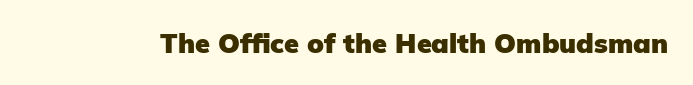
{"italic": "no", "bold": "yes", "underline": "no", "letter_spacing": "normal", "letter_spacing_em": 0.0, "glyph_px": 27}
